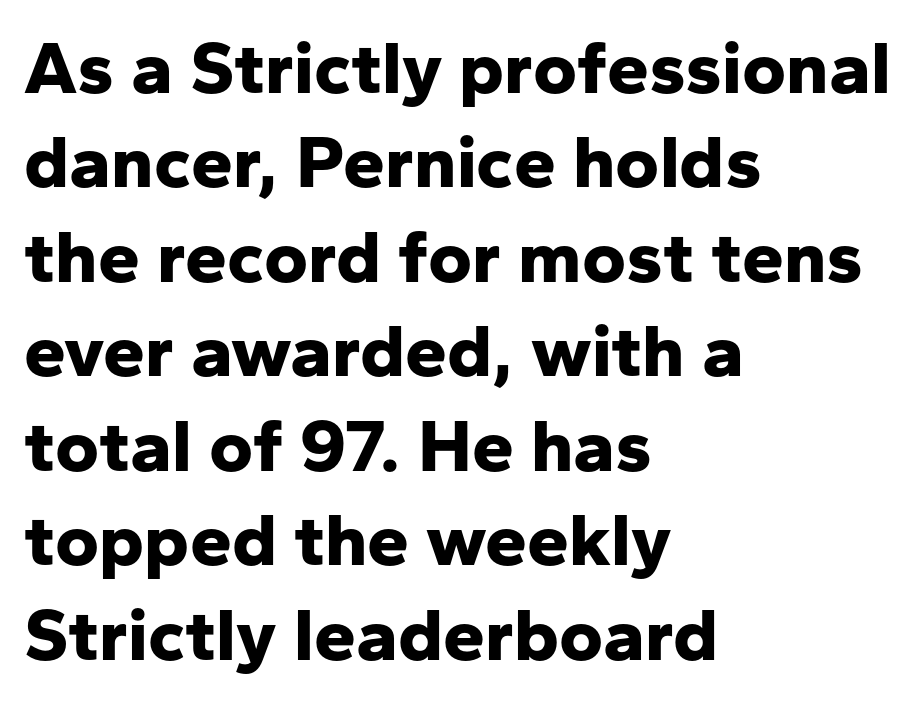
{"serif": "no", "italic": "no", "bold": "yes", "weight": "bold", "width": "normal", "stroke_contrast": "low", "x_height": "medium", "monospaced": "no", "underline": "no", "align": "left", "line_spacing": "normal", "line_spacing_ratio": 1.26, "letter_spacing": "normal", "letter_spacing_em": 0.0, "glyph_px": 75}
